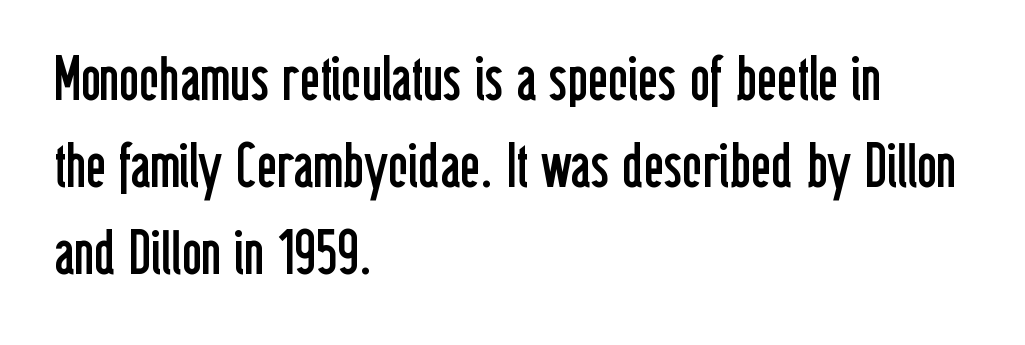
{"serif": "no", "italic": "no", "bold": "no", "weight": "regular", "width": "condensed", "stroke_contrast": "low", "x_height": "medium", "monospaced": "no", "underline": "no", "align": "left", "line_spacing": "normal", "line_spacing_ratio": 1.43, "letter_spacing": "normal", "letter_spacing_em": 0.0, "glyph_px": 61}
